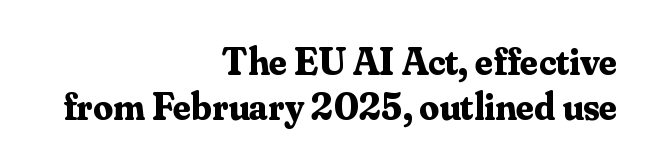
The rendering keeps characters at their native spacing. Honestly, there is no underline to notice here at all. The lettering holds an erect, upright posture throughout. The type family on display is of the serif kind. Do the characters align in a grid? No, the font is proportional.
